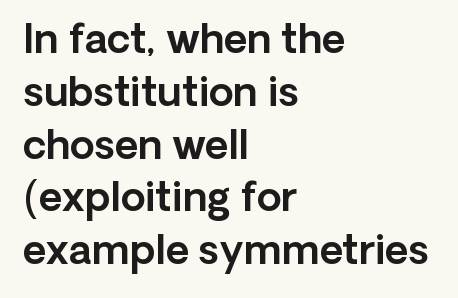
The image shows 40 px sans-serif type, upright; set left-aligned, normal line spacing (1.32x), normal letter spacing, not underlined; a medium x-height.
